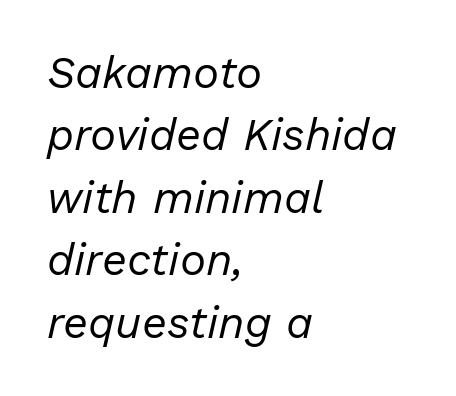
The image shows 44 px regular-weight type, italic (leaning right); set left-aligned, normal line spacing (1.42x), normal letter spacing, not underlined; low stroke contrast and a medium x-height.
